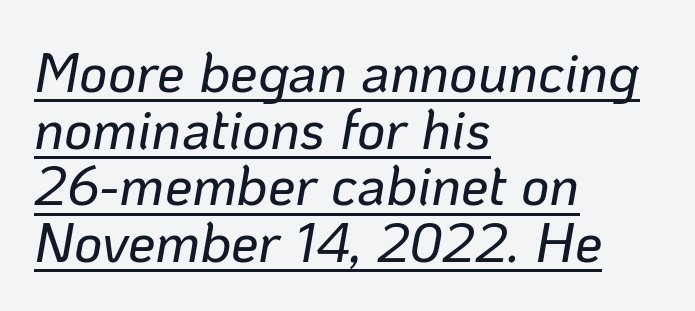
The image shows 55 px text type, italic (leaning right); set left-aligned, tight line spacing (1.03x), normal letter spacing, underlined; low stroke contrast and a medium x-height.
